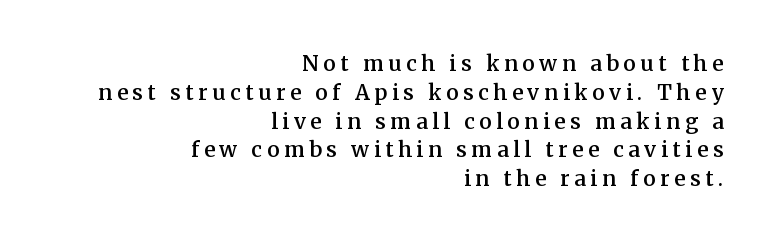
The image shows 21 px text type, upright; set right-aligned, normal line spacing (1.37x), unusually wide letter spacing (+0.22 em), not underlined.
